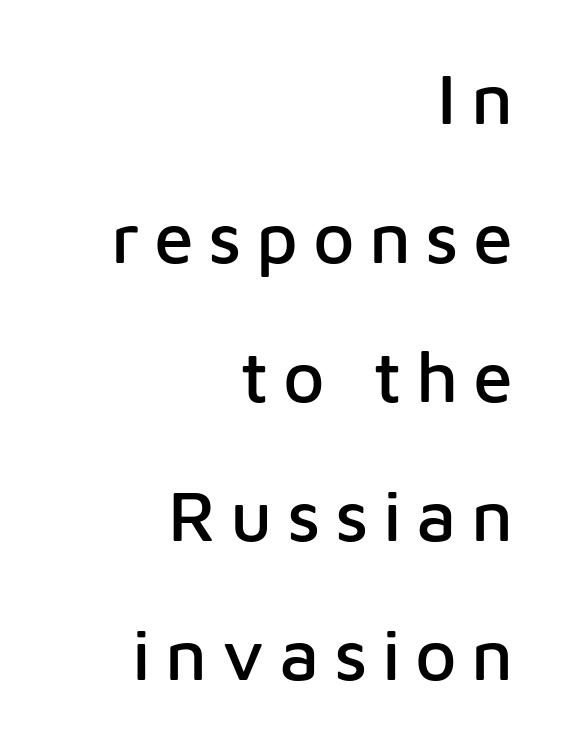
Is this a fixed-width face? No — the glyphs have proportional, varying widths. Compared with typical body copy, the letter spacing here is much looser. The type sits square on the baseline with zero lean. The words here are not underlined. The leading is generous, giving the passage an open texture. Observe the absence of serifs on each vertical stroke in this sample.
